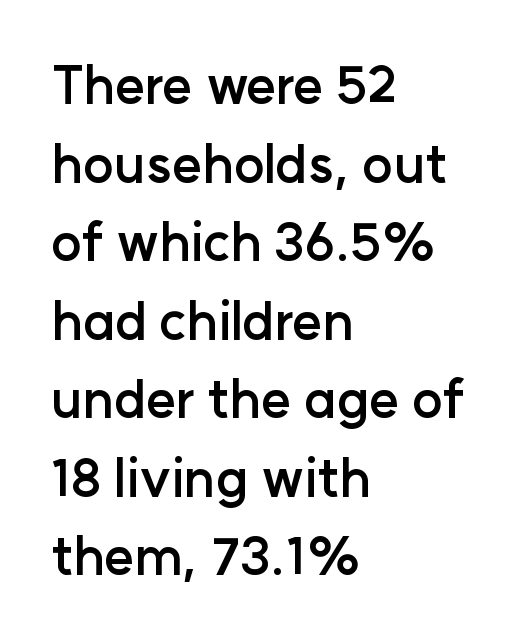
Italic? Not at all — the glyphs are vertical. Students, observe: this is what conventionally led text looks like. Do the characters align in a grid? No, the font is proportional. The setting favours the left margin, as ordinary paragraphs usually do. This sample uses plain, unmodified letter spacing.
